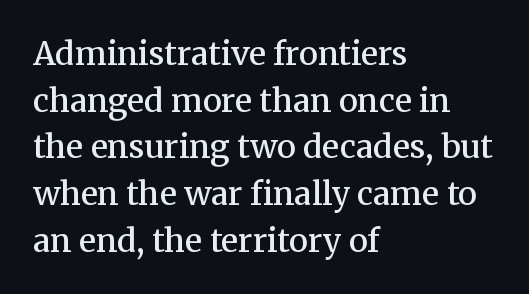
The face used here is a semibold: visibly heavier than regular, lighter than bold. These lines keep a tight, regular rhythm from letter to letter. Do the letters lean? They stand straight. The area under the type is left untouched.
